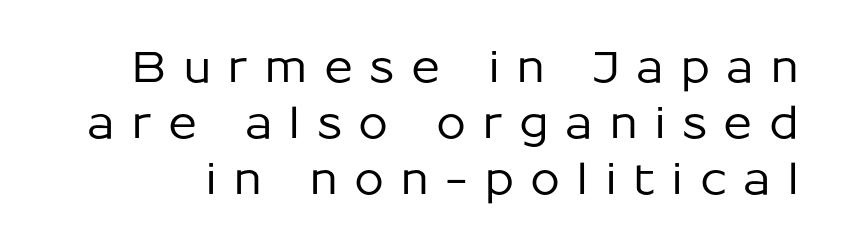
The image shows 43 px sans-serif type, upright; set normal line spacing (1.3x), unusually wide letter spacing (+0.37 em), not underlined; low stroke contrast and a medium x-height.
